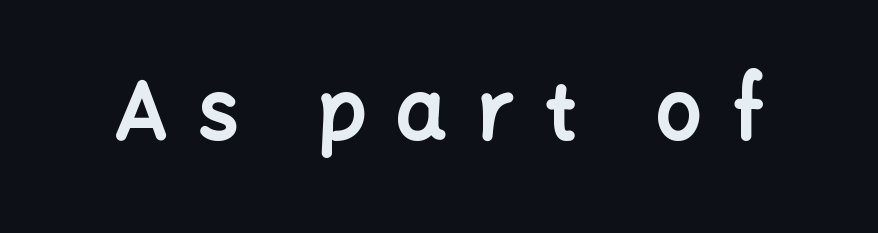
{"serif": "no", "italic": "no", "bold": "yes", "weight": "bold", "width": "normal", "stroke_contrast": "low", "x_height": "medium", "monospaced": "no", "underline": "no", "letter_spacing": "wide", "letter_spacing_em": 0.38, "glyph_px": 80}
